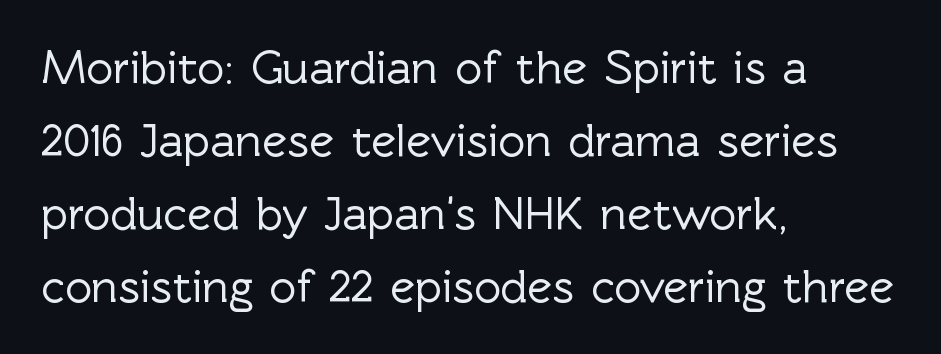
Q: Is the text italic (slanted)? A: No, it is upright.
Q: Is the typeface a serif or a sans-serif typeface? A: Sans-serif.
Q: Is the text underlined? A: No.
Q: How is the paragraph aligned? A: Left-aligned.
Q: Is the spacing between letters normal or unusually wide? A: Normal.
Q: Is the spacing between lines tight, normal or loose? A: Normal.
Q: Width (condensed, normal, or wide)? A: Normal.
Q: x-height? A: Medium.
Q: Monospaced? A: No.
